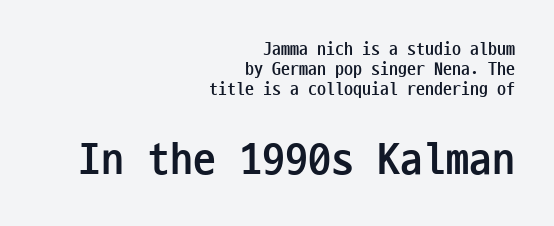
Q: Is the text bold? A: Yes.
Q: Is the text italic (slanted)? A: No, it is upright.
Q: Is the typeface a serif or a sans-serif typeface? A: Sans-serif.
Q: Is the text underlined? A: No.
Q: How is the paragraph aligned? A: Right-aligned.
Q: Is the spacing between letters normal or unusually wide? A: Normal.
Q: Is the spacing between lines tight, normal or loose? A: Tight.
Q: Which block of text is set in a larger size, the first (top) or the second (bottom)? A: The second (bottom) one.
Q: Width (condensed, normal, or wide)? A: Condensed.
Q: Stroke contrast? A: Low.
Q: x-height? A: Medium.
Q: Monospaced? A: Yes.
